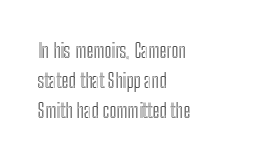
Q: Is the text italic (slanted)? A: No, it is upright.
Q: Is the text underlined? A: No.
Q: How is the paragraph aligned? A: Left-aligned.
Q: Is the spacing between letters normal or unusually wide? A: Normal.
Q: Is the spacing between lines tight, normal or loose? A: Normal.
